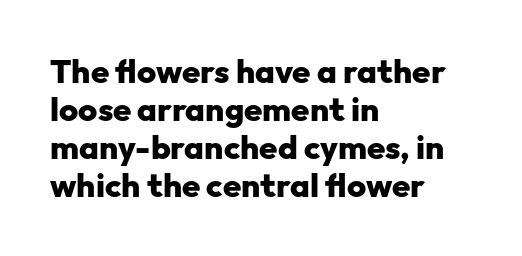
{"serif": "no", "italic": "no", "bold": "yes", "weight": "heavy", "width": "normal", "stroke_contrast": "low", "x_height": "medium", "monospaced": "no", "underline": "no", "align": "left", "line_spacing": "tight", "line_spacing_ratio": 1.15, "letter_spacing": "normal", "letter_spacing_em": 0.0, "glyph_px": 33}
